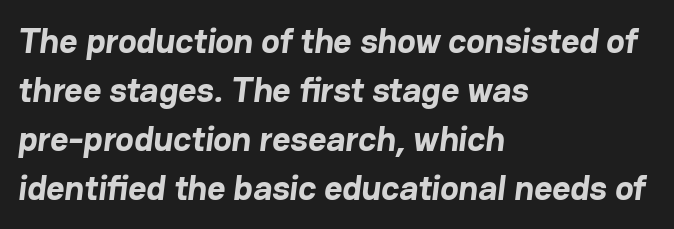
The image shows 35 px bold sans-serif type; set left-aligned, normal line spacing (1.4x), normal letter spacing, not underlined; low stroke contrast and a medium x-height.
